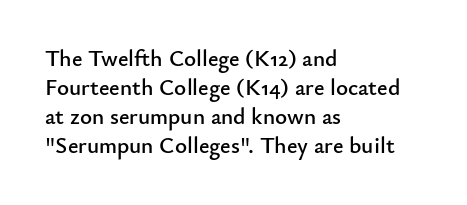
Q: Is the text italic (slanted)? A: No, it is upright.
Q: Is the text underlined? A: No.
Q: How is the paragraph aligned? A: Left-aligned.
Q: Is the spacing between letters normal or unusually wide? A: Normal.
Q: Is the spacing between lines tight, normal or loose? A: Normal.
